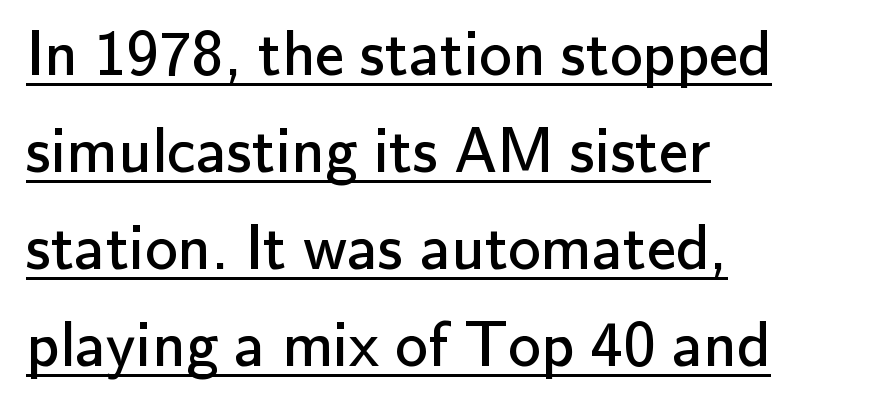
Q: Is the text bold? A: No.
Q: Is the text italic (slanted)? A: No, it is upright.
Q: Is the typeface a serif or a sans-serif typeface? A: Sans-serif.
Q: Is the text underlined? A: Yes.
Q: How is the paragraph aligned? A: Left-aligned.
Q: Is the spacing between letters normal or unusually wide? A: Normal.
Q: Is the spacing between lines tight, normal or loose? A: Normal.
Q: Width (condensed, normal, or wide)? A: Normal.
Q: Stroke contrast? A: Low.
Q: x-height? A: Small.
Q: Monospaced? A: No.
